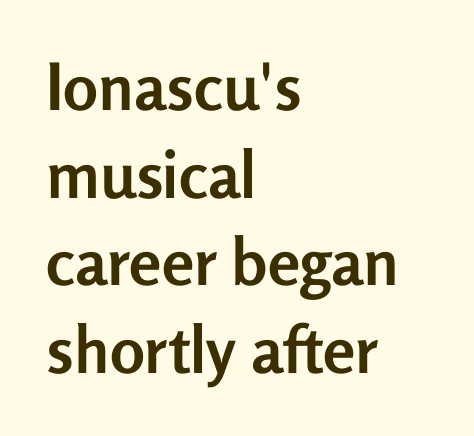
The image shows 65 px semibold sans-serif type, upright; set left-aligned, normal line spacing (1.35x), normal letter spacing, not underlined; low stroke contrast and a medium x-height.
